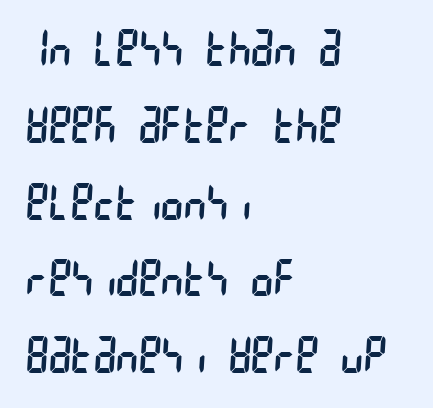
The image shows 48 px regular-weight, condensed sans-serif type; set left-aligned, normal line spacing (1.6x), normal letter spacing, not underlined; low stroke contrast and a large x-height.
